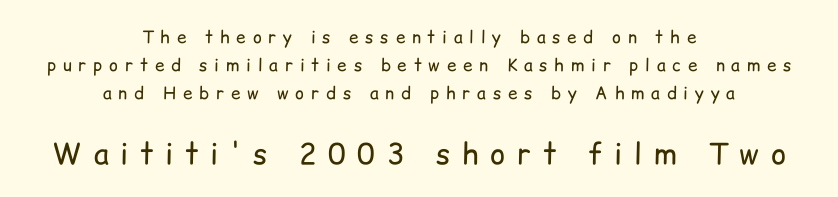
The image shows 29 px regular-weight sans-serif type, upright; set centered, normal line spacing (1.66x), unusually wide letter spacing (+0.4 em), not underlined; the second (bottom) block is 1.71x larger; low stroke contrast and a medium x-height.
